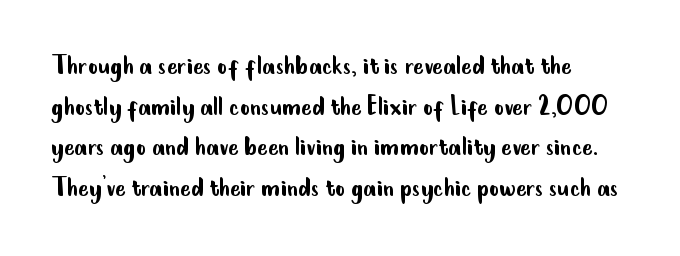
The image shows 31 px regular-weight, condensed sans-serif type, upright; set left-aligned, normal line spacing (1.31x), normal letter spacing, not underlined; low stroke contrast and a small x-height.
